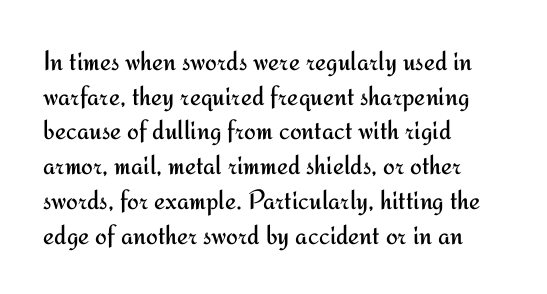
{"serif": "no", "italic": "no", "bold": "no", "weight": "regular", "width": "normal", "stroke_contrast": "medium", "x_height": "small", "monospaced": "no", "underline": "no", "align": "left", "line_spacing_ratio": 1.24, "letter_spacing": "normal", "letter_spacing_em": 0.0, "glyph_px": 28}
